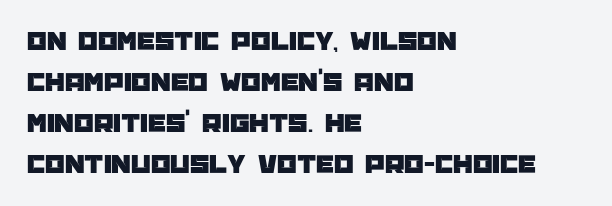
Q: Is the text italic (slanted)? A: No, it is upright.
Q: Is the typeface a serif or a sans-serif typeface? A: Sans-serif.
Q: Is the text underlined? A: No.
Q: How is the paragraph aligned? A: Left-aligned.
Q: Is the spacing between letters normal or unusually wide? A: Normal.
Q: Is the spacing between lines tight, normal or loose? A: Normal.
Q: Width (condensed, normal, or wide)? A: Normal.
Q: Stroke contrast? A: Low.
Q: x-height? A: Large.
Q: Monospaced? A: No.
